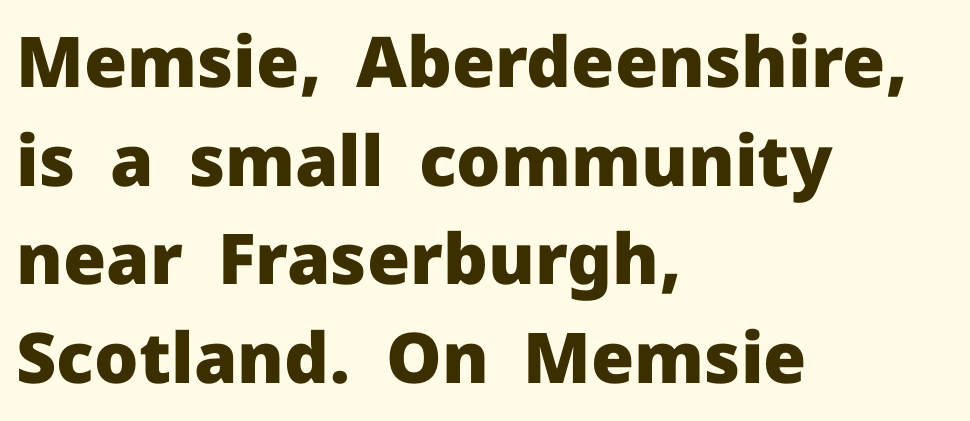
The rendering uses a moderate line-height, typical for paragraphs. The letters advance in unequal steps, a hallmark of proportional type. If you drew a line through each stem, it would be perfectly vertical. Where is the straight margin? On the left. What kind of face is this? One without serifs — a sans. Letter spacing: default.
